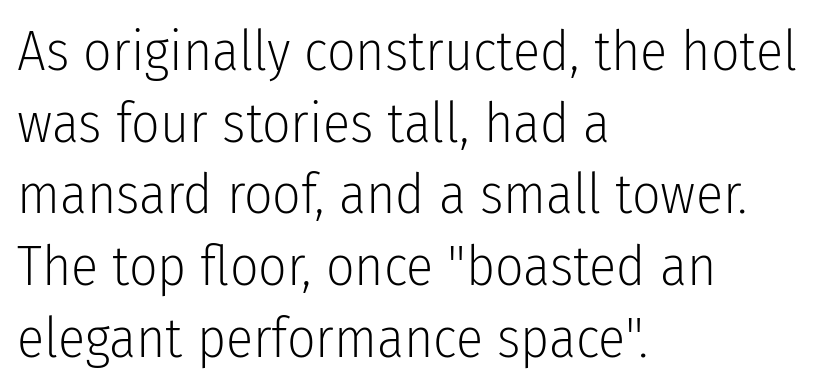
Counters stay open thanks to moderate or lighter strokes. Serif or sans? Sans — the stroke terminals are bare. In terms of leading, this rendering sits right in the middle. Ordinary non-slanted type is in use. A clean baseline with only descenders dipping below it. Nothing unusual about the tracking: characters are spaced as the font intends.
